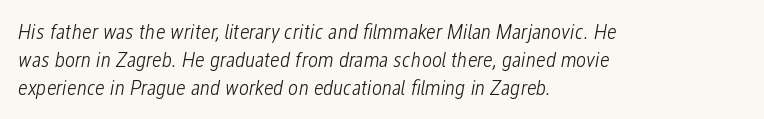
These glyphs show unthickened strokes, regular width or finer. Characters are canted at an angle relative to the baseline's perpendicular. The rendering anchors every line to the left-hand side. Leading matches the norm, producing a regular column. The passage shown has conventional tracking throughout. Quick note: underline off.
